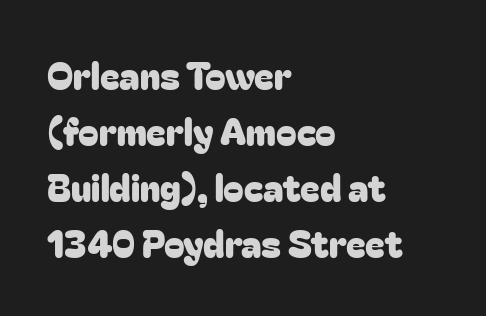
{"serif": "no", "italic": "no", "width": "normal", "stroke_contrast": "low", "x_height": "medium", "monospaced": "no", "underline": "no", "align": "left", "line_spacing": "normal", "line_spacing_ratio": 1.51, "letter_spacing": "normal", "letter_spacing_em": 0.0, "glyph_px": 37}
